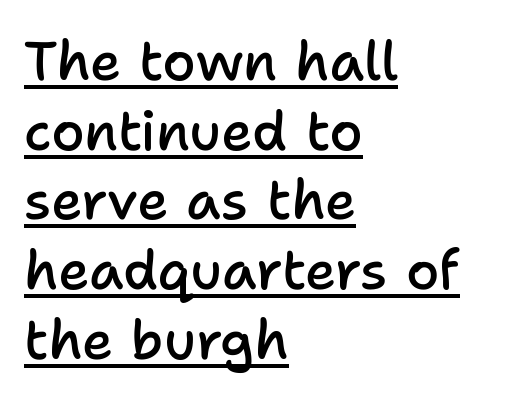
Honestly, the underline is the first thing you notice here. How are the letters spaced? Ordinarily, with no added tracking. Is this a sans? Yes — the strokes have no serifs. Firm but not heavy-handed strokes: this text is semibold. The rendering uses a moderate line-height, typical for paragraphs.
